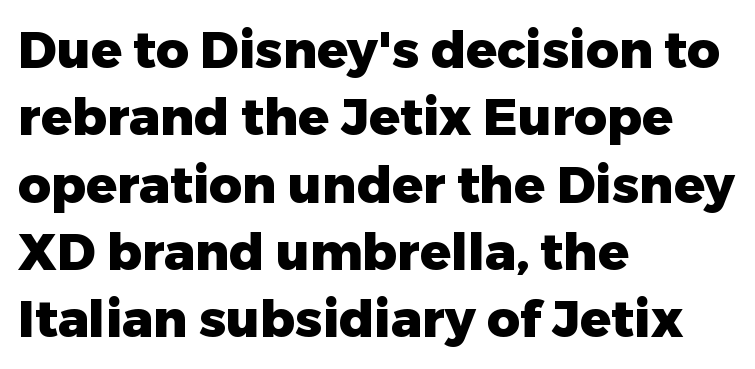
The image shows 51 px heavy sans-serif type, upright; set left-aligned, normal line spacing (1.32x), normal letter spacing, not underlined; low stroke contrast and a medium x-height.
